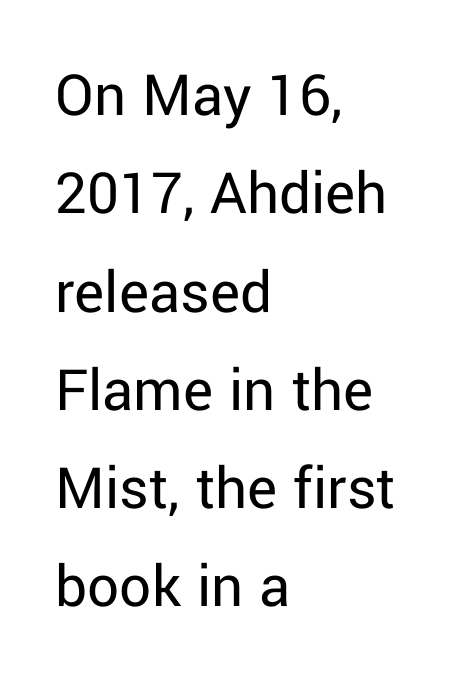
The image shows 63 px regular-weight sans-serif type, upright; set left-aligned, normal line spacing (1.56x), normal letter spacing, not underlined; low stroke contrast and a medium x-height.
